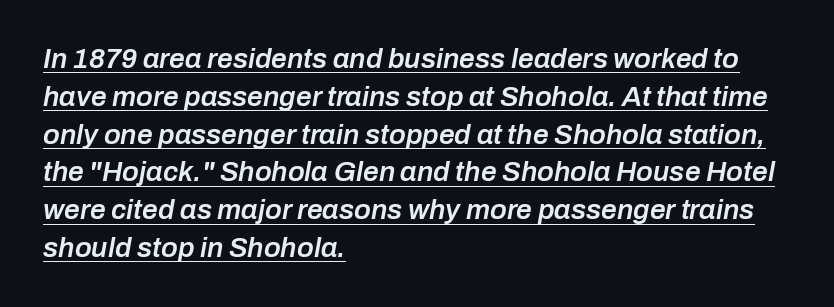
Q: Is the text bold? A: Semi-bold.
Q: Is the text italic (slanted)? A: Yes, it leans right by about 10 degrees.
Q: Is the text underlined? A: Yes.
Q: How is the paragraph aligned? A: Left-aligned.
Q: Is the spacing between letters normal or unusually wide? A: Normal.
Q: Is the spacing between lines tight, normal or loose? A: Normal.
Q: Width (condensed, normal, or wide)? A: Normal.
Q: Stroke contrast? A: Low.
Q: x-height? A: Medium.
Q: Monospaced? A: No.
